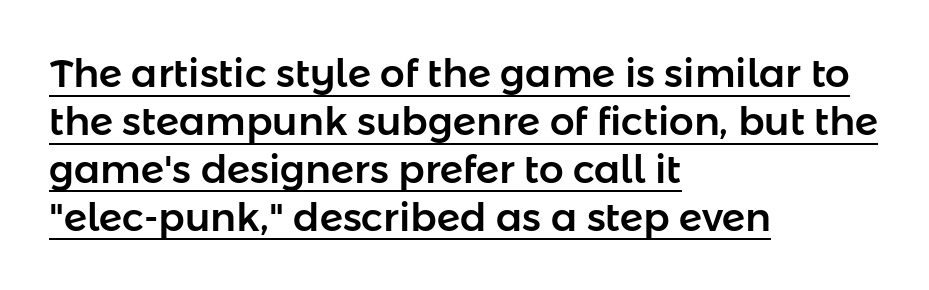
Q: Is the text italic (slanted)? A: No, it is upright.
Q: Is the typeface a serif or a sans-serif typeface? A: Sans-serif.
Q: Is the text underlined? A: Yes.
Q: How is the paragraph aligned? A: Left-aligned.
Q: Is the spacing between letters normal or unusually wide? A: Normal.
Q: Width (condensed, normal, or wide)? A: Normal.
Q: Stroke contrast? A: Low.
Q: x-height? A: Medium.
Q: Monospaced? A: No.
